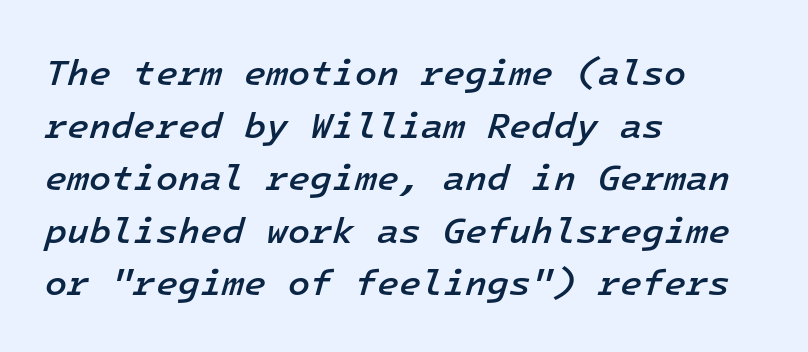
Q: Is the text bold? A: Semi-bold.
Q: Is the text italic (slanted)? A: Yes, it leans right by about 16 degrees.
Q: Is the text underlined? A: No.
Q: How is the paragraph aligned? A: Left-aligned.
Q: Is the spacing between letters normal or unusually wide? A: Normal.
Q: Is the spacing between lines tight, normal or loose? A: Normal.
Q: Width (condensed, normal, or wide)? A: Normal.
Q: Stroke contrast? A: Low.
Q: x-height? A: Medium.
Q: Monospaced? A: Yes.
